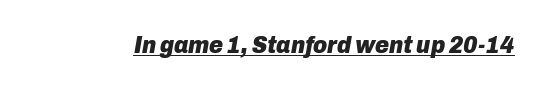
{"italic": "yes", "lean": "right", "slant_degrees": 10, "bold": "yes", "underline": "yes", "letter_spacing": "normal", "letter_spacing_em": 0.0, "glyph_px": 24}
